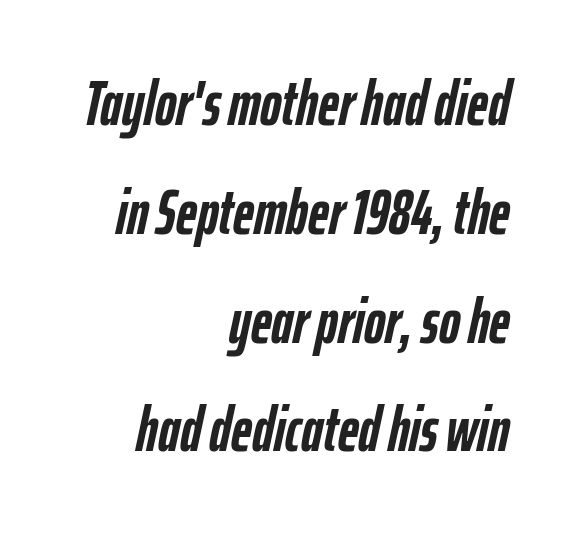
The foot of each line stays bare and open. If you drew a line through each stem, it would be angled. The face used here is proportionally spaced, like ordinary book or web type. Strong, thick strokes mark this as bold type.
